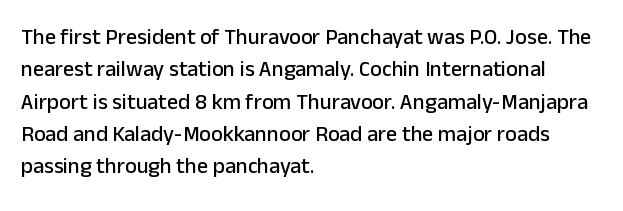
Q: Is the text italic (slanted)? A: No, it is upright.
Q: Is the text underlined? A: No.
Q: How is the paragraph aligned? A: Left-aligned.
Q: Is the spacing between letters normal or unusually wide? A: Normal.
Q: Is the spacing between lines tight, normal or loose? A: Normal.
